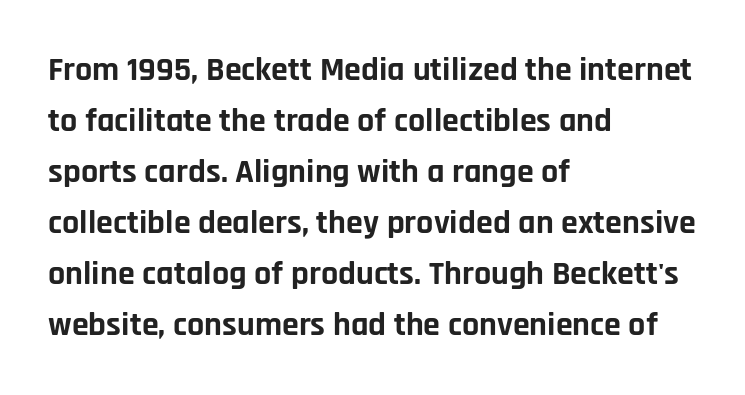
The image shows 34 px bold sans-serif type, upright; set left-aligned, normal line spacing (1.5x), normal letter spacing, not underlined; low stroke contrast and a large x-height.
